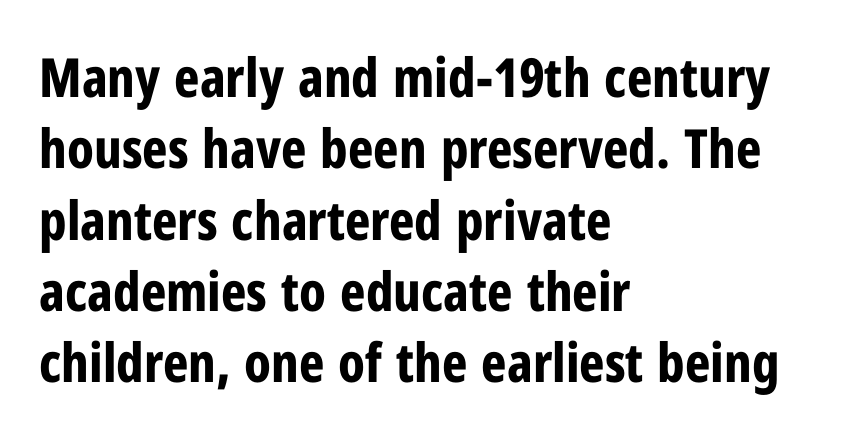
Q: Is the text bold? A: Yes.
Q: Is the text italic (slanted)? A: No, it is upright.
Q: Is the typeface a serif or a sans-serif typeface? A: Sans-serif.
Q: Is the text underlined? A: No.
Q: How is the paragraph aligned? A: Left-aligned.
Q: Is the spacing between letters normal or unusually wide? A: Normal.
Q: Is the spacing between lines tight, normal or loose? A: Normal.
Q: Width (condensed, normal, or wide)? A: Condensed.
Q: Stroke contrast? A: Low.
Q: x-height? A: Medium.
Q: Monospaced? A: No.
